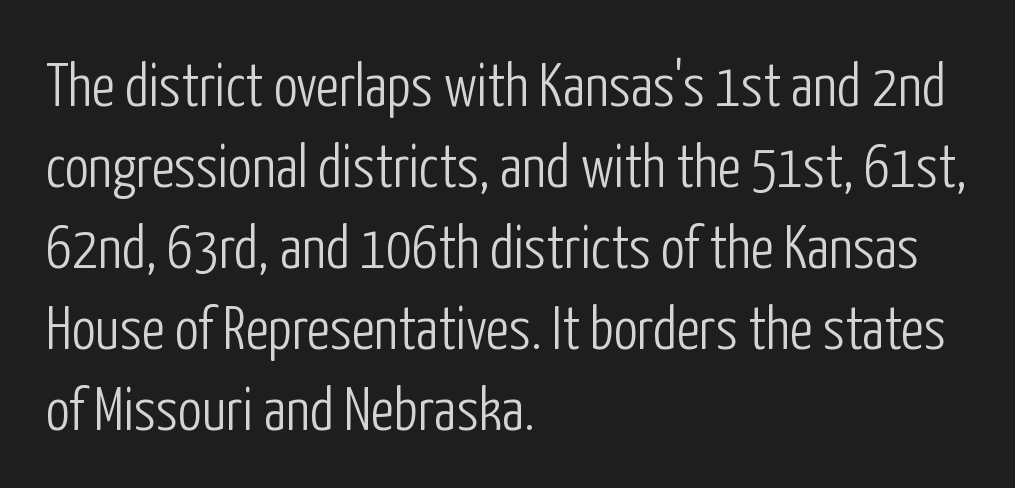
Line spacing here is normal. Does the type have serifs? No, each stem ends abruptly. The space beneath each line is pristine and unruled. A light-to-regular cut is what we see here. The text block is weighted toward the left margin, trailing off unevenly rightward.
